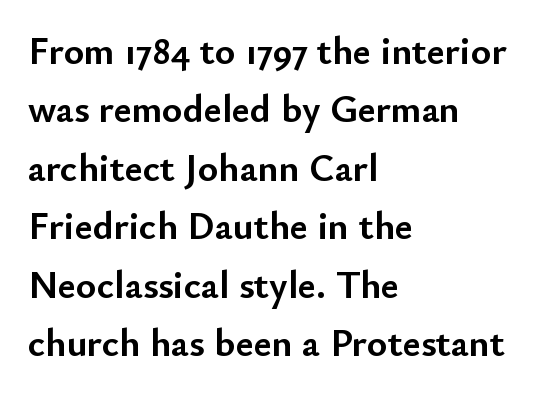
The image shows 39 px semibold sans-serif type, upright; set left-aligned, normal line spacing (1.5x), normal letter spacing, not underlined; low stroke contrast and a small x-height.
